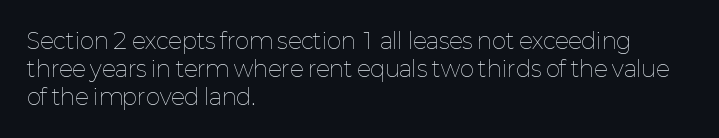
The image shows 22 px text type, upright; set left-aligned, normal line spacing (1.28x), normal letter spacing, not underlined.
